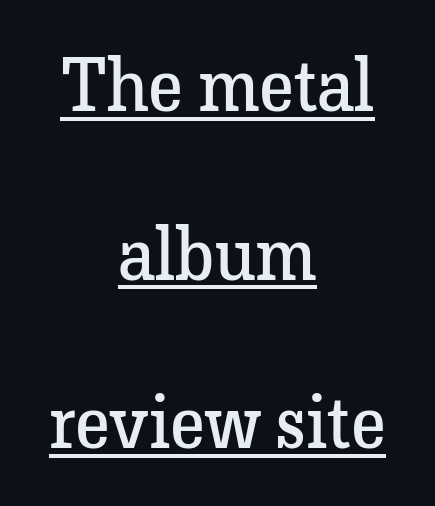
The image shows 74 px regular-weight serif type, upright; set centered, loose line spacing (2.28x), normal letter spacing, underlined; low stroke contrast and a medium x-height.
